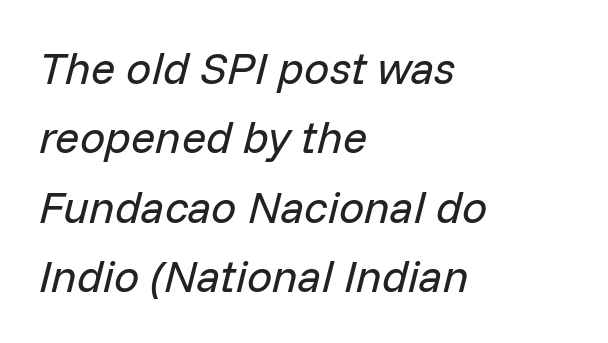
{"italic": "yes", "lean": "right", "slant_degrees": 14, "bold": "no", "weight": "regular", "width": "normal", "stroke_contrast": "low", "x_height": "medium", "monospaced": "no", "underline": "no", "align": "left", "line_spacing": "normal", "line_spacing_ratio": 1.54, "letter_spacing": "normal", "letter_spacing_em": 0.0, "glyph_px": 45}
